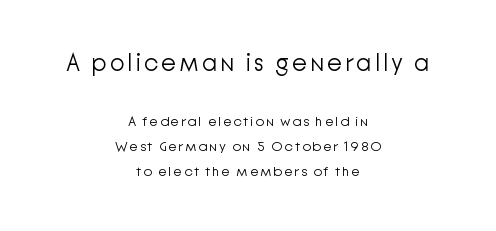
{"italic": "no", "bold": "no", "underline": "no", "align": "center", "line_spacing_ratio": 1.81, "larger_block": "first", "size_ratio": 1.71, "glyph_px": 24}
